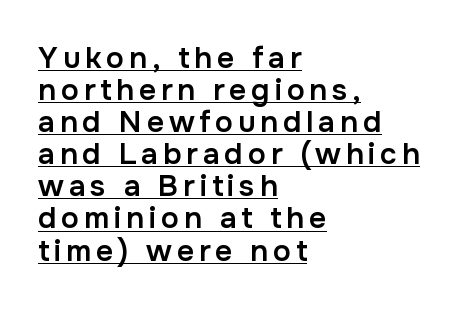
Q: Is the text bold? A: Semi-bold.
Q: Is the text italic (slanted)? A: No, it is upright.
Q: Is the typeface a serif or a sans-serif typeface? A: Sans-serif.
Q: Is the text underlined? A: Yes.
Q: How is the paragraph aligned? A: Left-aligned.
Q: Is the spacing between lines tight, normal or loose? A: Tight.
Q: Width (condensed, normal, or wide)? A: Normal.
Q: Stroke contrast? A: Low.
Q: x-height? A: Medium.
Q: Monospaced? A: No.
